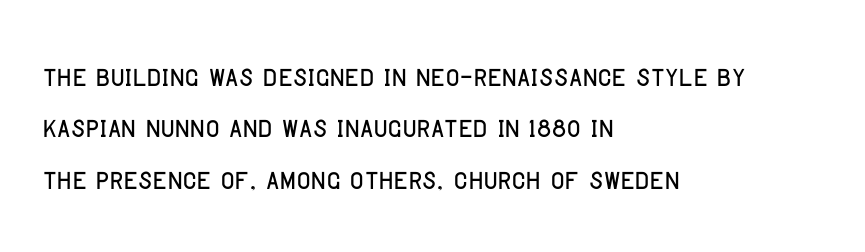
{"serif": "no", "italic": "no", "width": "condensed", "stroke_contrast": "low", "x_height": "large", "monospaced": "no", "underline": "no", "align": "left", "line_spacing": "normal", "line_spacing_ratio": 1.35, "letter_spacing": "normal", "letter_spacing_em": 0.0, "glyph_px": 38}
